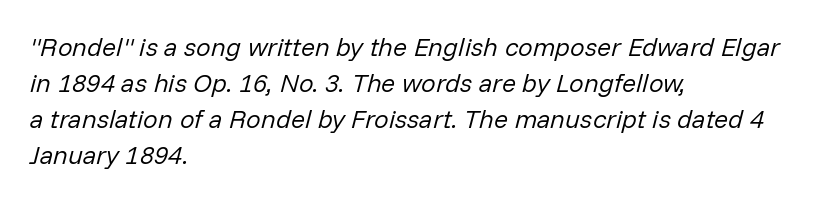
Q: Is the text bold? A: No.
Q: Is the text italic (slanted)? A: Yes, it leans right by about 14 degrees.
Q: Is the text underlined? A: No.
Q: How is the paragraph aligned? A: Left-aligned.
Q: Is the spacing between letters normal or unusually wide? A: Normal.
Q: Is the spacing between lines tight, normal or loose? A: Normal.
